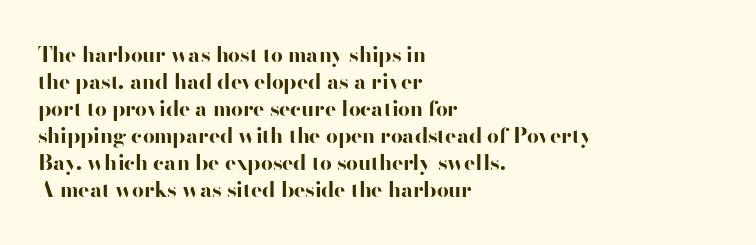
The image shows 21 px bold type, upright; set left-aligned, normal line spacing (1.29x), normal letter spacing, not underlined.
